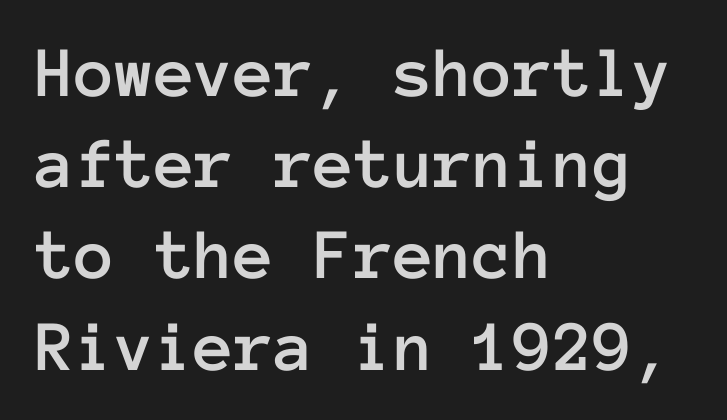
The image shows 73 px text type, upright, monospaced; set left-aligned, normal line spacing (1.25x), normal letter spacing, not underlined; low stroke contrast and a medium x-height.
